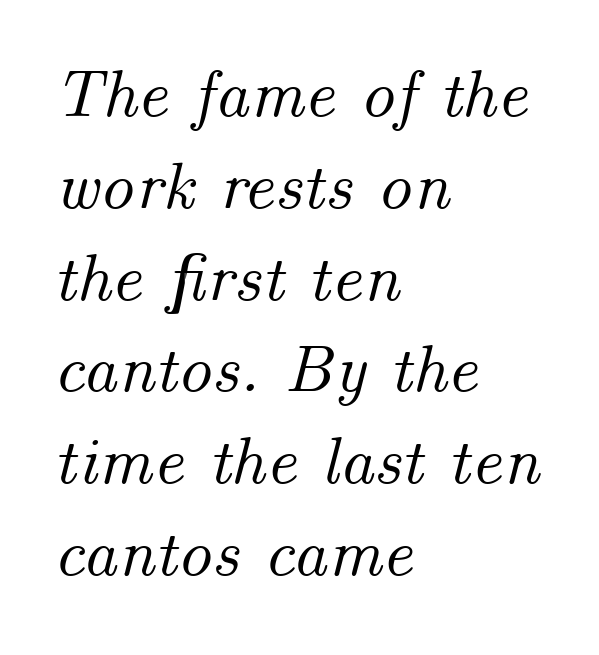
Note the varied advance widths — an 'i' is clearly narrower than an 'm'. All the whitespace from short lines collects on the right. What stands out about the letter spacing? Nothing — it is the standard amount. The space beneath each line is pristine and unruled. The specimen reads as italic at a glance.
